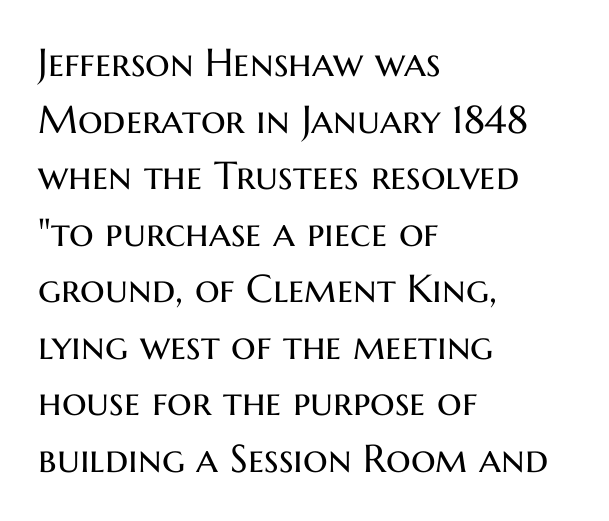
The image shows 39 px regular-weight sans-serif type, upright; set left-aligned, normal line spacing (1.45x), normal letter spacing, not underlined; medium stroke contrast and a medium x-height.
